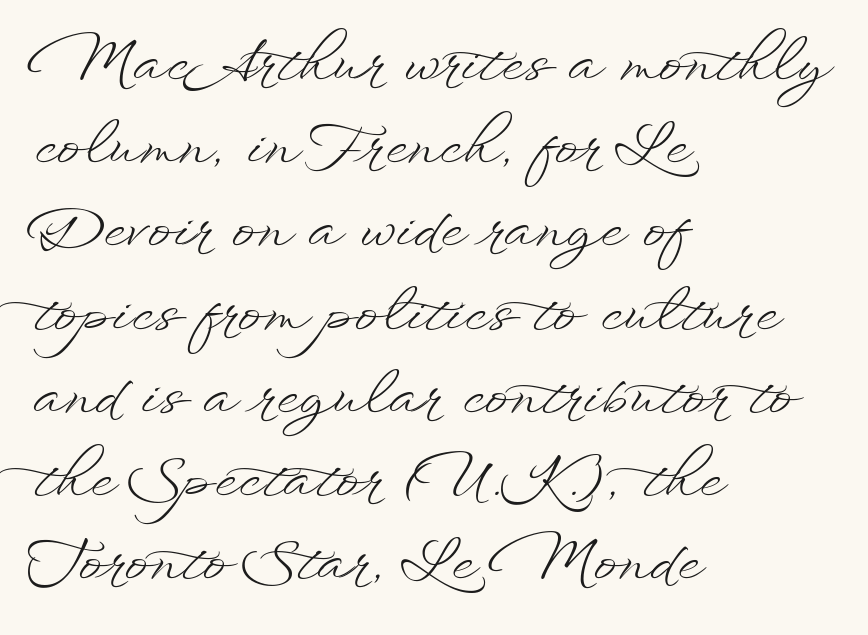
Q: Is the text bold? A: No.
Q: Is the text italic (slanted)? A: Yes.
Q: Is the text underlined? A: No.
Q: How is the paragraph aligned? A: Left-aligned.
Q: Is the spacing between letters normal or unusually wide? A: Normal.
Q: Is the spacing between lines tight, normal or loose? A: Normal.
Q: Width (condensed, normal, or wide)? A: Wide.
Q: Stroke contrast? A: Low.
Q: x-height? A: Small.
Q: Monospaced? A: No.
